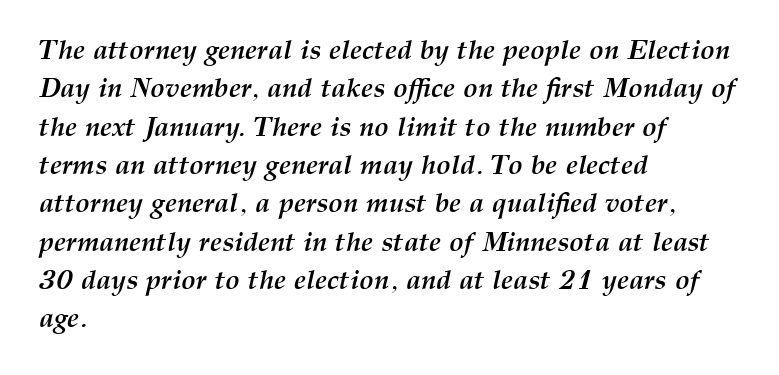
{"italic": "yes", "lean": "right", "slant_degrees": 12, "bold": "yes", "underline": "no", "align": "left", "line_spacing": "normal", "line_spacing_ratio": 1.42, "letter_spacing": "normal", "letter_spacing_em": 0.0, "glyph_px": 27}
